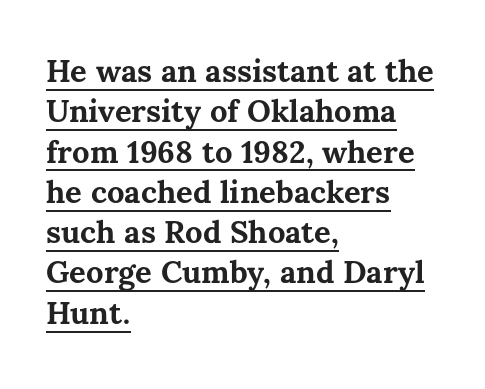
Q: Is the text bold? A: Yes.
Q: Is the text italic (slanted)? A: No, it is upright.
Q: Is the text underlined? A: Yes.
Q: How is the paragraph aligned? A: Left-aligned.
Q: Is the spacing between letters normal or unusually wide? A: Normal.
Q: Is the spacing between lines tight, normal or loose? A: Normal.
Q: Width (condensed, normal, or wide)? A: Normal.
Q: Stroke contrast? A: Medium.
Q: x-height? A: Medium.
Q: Monospaced? A: No.
